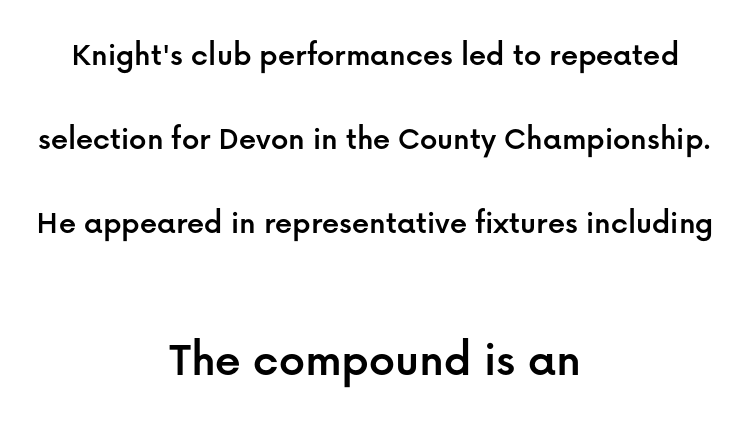
{"serif": "no", "italic": "no", "width": "normal", "stroke_contrast": "low", "x_height": "medium", "monospaced": "no", "underline": "no", "align": "center", "line_spacing": "loose", "line_spacing_ratio": 2.47, "letter_spacing": "normal", "letter_spacing_em": 0.0, "larger_block": "second", "size_ratio": 1.5, "glyph_px": 51}
